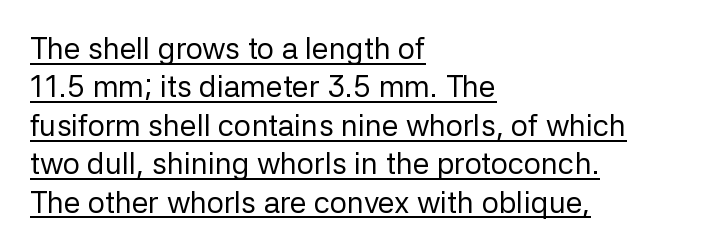
Q: Is the text bold? A: No.
Q: Is the text italic (slanted)? A: No, it is upright.
Q: Is the typeface a serif or a sans-serif typeface? A: Sans-serif.
Q: Is the text underlined? A: Yes.
Q: How is the paragraph aligned? A: Left-aligned.
Q: Is the spacing between letters normal or unusually wide? A: Normal.
Q: Is the spacing between lines tight, normal or loose? A: Normal.
Q: Width (condensed, normal, or wide)? A: Normal.
Q: Stroke contrast? A: Low.
Q: x-height? A: Medium.
Q: Monospaced? A: No.
